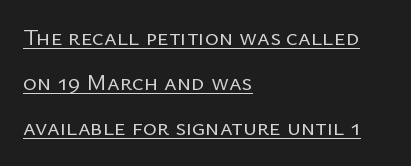
Is the type heavy? It reads as light-to-regular instead. You can tell it's not italic because the verticals are truly vertical. The face used here appears with an underline applied. How are the letters spaced? Ordinarily, with no added tracking. The ragged edge is on the right, which tells us the setting is flush left.
